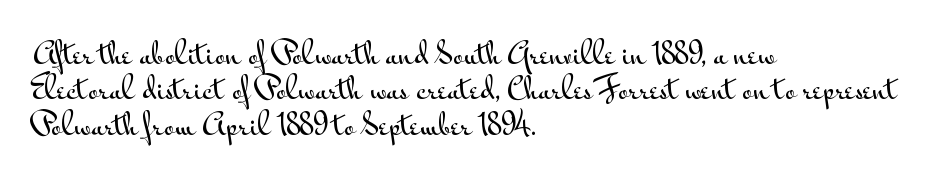
Q: Is the text italic (slanted)? A: Yes.
Q: Is the typeface a serif or a sans-serif typeface? A: Sans-serif.
Q: Is the text underlined? A: No.
Q: How is the paragraph aligned? A: Left-aligned.
Q: Is the spacing between letters normal or unusually wide? A: Normal.
Q: Width (condensed, normal, or wide)? A: Wide.
Q: Stroke contrast? A: Medium.
Q: x-height? A: Small.
Q: Monospaced? A: No.
